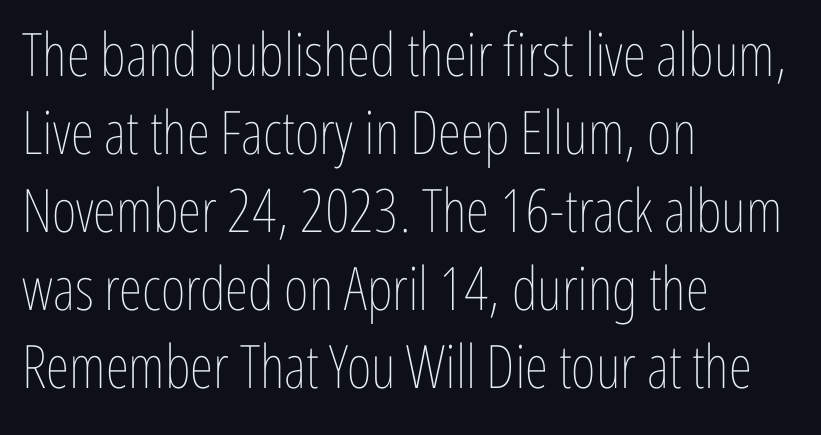
{"italic": "no", "bold": "no", "weight": "thin", "width": "condensed", "stroke_contrast": "low", "x_height": "medium", "monospaced": "no", "underline": "no", "align": "left", "line_spacing": "normal", "line_spacing_ratio": 1.3, "letter_spacing": "normal", "letter_spacing_em": 0.0, "glyph_px": 60}
